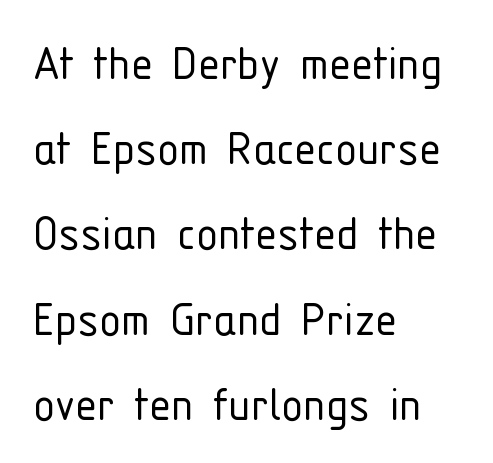
{"serif": "no", "italic": "no", "bold": "no", "weight": "light", "width": "condensed", "stroke_contrast": "low", "x_height": "medium", "monospaced": "no", "underline": "no", "align": "left", "line_spacing": "normal", "line_spacing_ratio": 1.55, "letter_spacing": "normal", "letter_spacing_em": 0.0, "glyph_px": 55}
